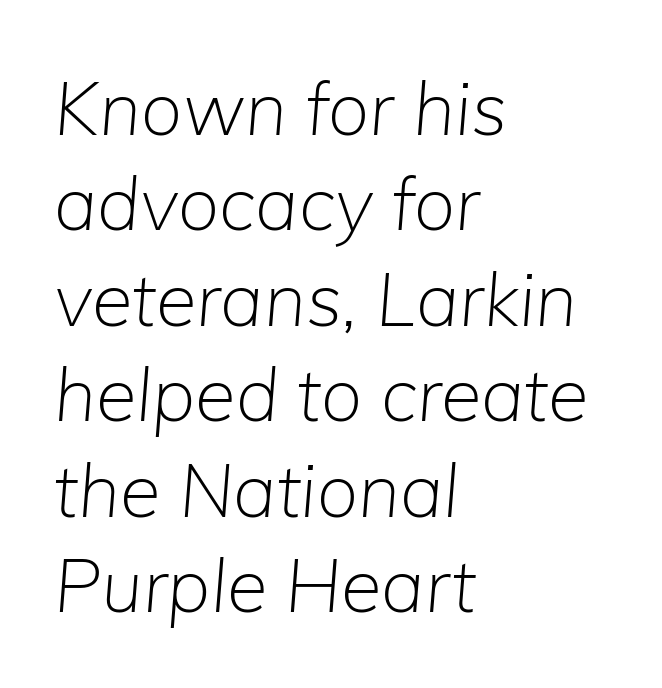
The image shows 74 px light type, italic (leaning right); set left-aligned, normal line spacing (1.29x), normal letter spacing, not underlined; low stroke contrast and a medium x-height.
